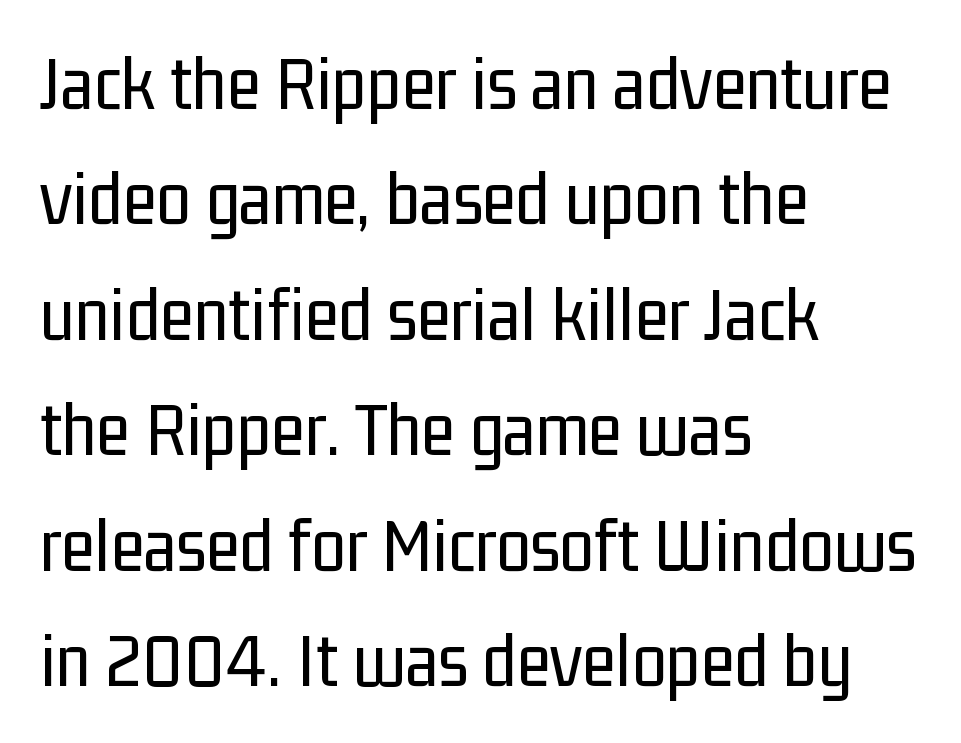
The image shows 78 px regular-weight, condensed sans-serif type, upright; set left-aligned, normal line spacing (1.48x), normal letter spacing, not underlined; low stroke contrast and a medium x-height.
